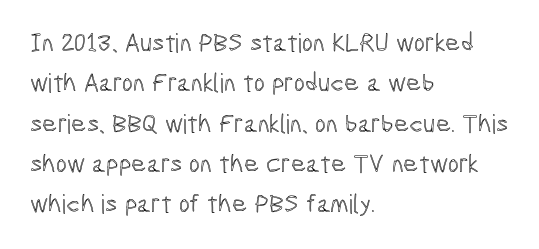
The image shows 26 px text type, upright; set left-aligned, normal line spacing (1.55x), normal letter spacing, not underlined.
